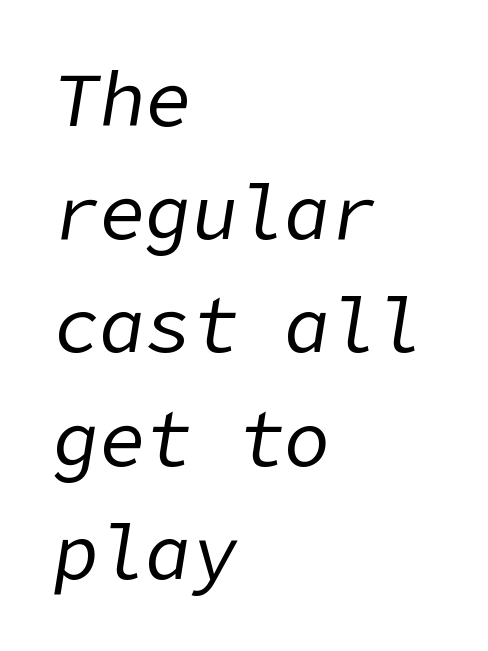
The image shows 77 px regular-weight type, italic (leaning right); set left-aligned, normal line spacing (1.47x), normal letter spacing, not underlined; low stroke contrast and a medium x-height.
